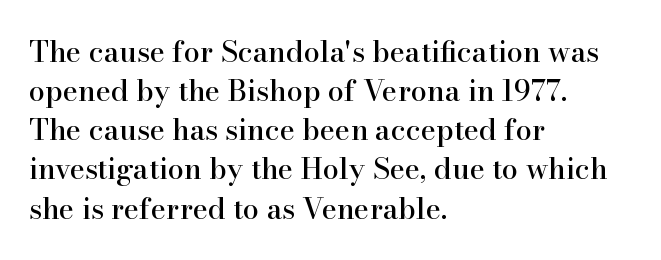
The image shows 29 px serif type, upright; set left-aligned, normal line spacing (1.35x), normal letter spacing, not underlined; high stroke contrast and a small x-height.
